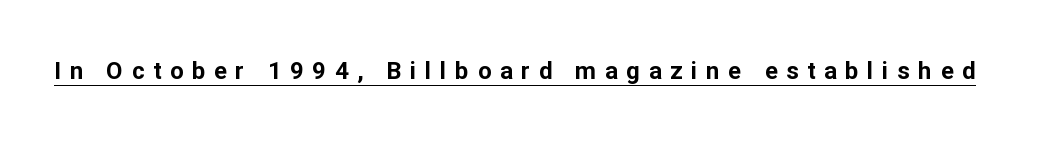
The image shows 24 px bold type, upright; set unusually wide letter spacing (+0.36 em), underlined.
